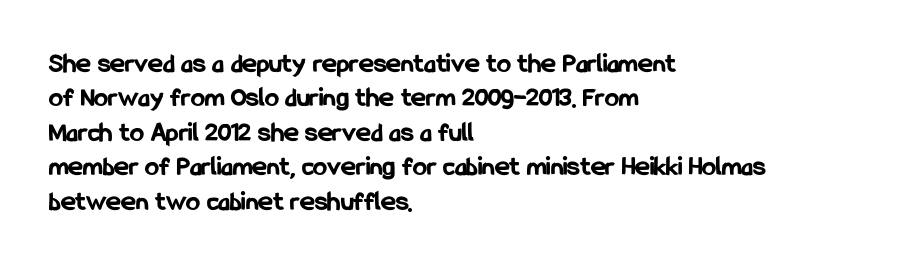
No extra tracking has been applied to these lines. This rendering features lettering with no underline. The typesetter chose a ragged-right arrangement here. Spacing verdict: proportional, widths tailored to each character.
